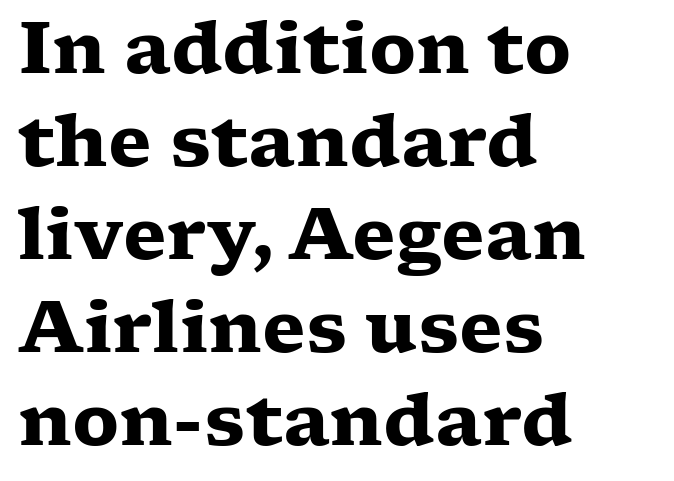
Q: Is the text bold? A: Yes.
Q: Is the text italic (slanted)? A: No, it is upright.
Q: Is the typeface a serif or a sans-serif typeface? A: Serif.
Q: Is the text underlined? A: No.
Q: How is the paragraph aligned? A: Left-aligned.
Q: Is the spacing between letters normal or unusually wide? A: Normal.
Q: Is the spacing between lines tight, normal or loose? A: Normal.
Q: Width (condensed, normal, or wide)? A: Wide.
Q: Stroke contrast? A: Low.
Q: x-height? A: Medium.
Q: Monospaced? A: No.
